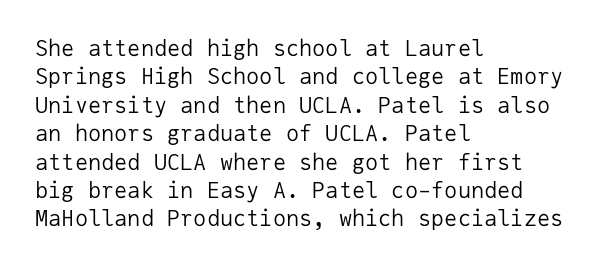
The image shows 22 px text type, upright; set left-aligned, normal line spacing (1.29x), normal letter spacing, not underlined.
